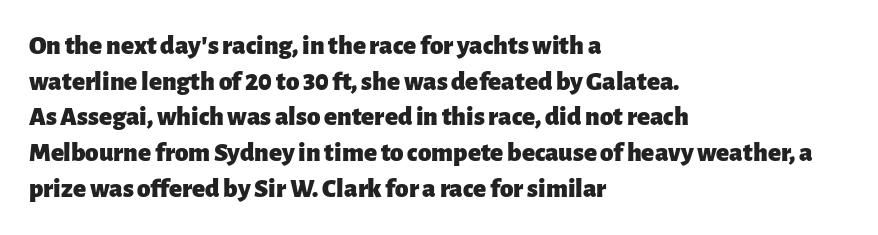
{"italic": "no", "bold": "yes", "underline": "no", "align": "left", "line_spacing": "normal", "line_spacing_ratio": 1.32, "letter_spacing": "normal", "letter_spacing_em": 0.0, "glyph_px": 27}
